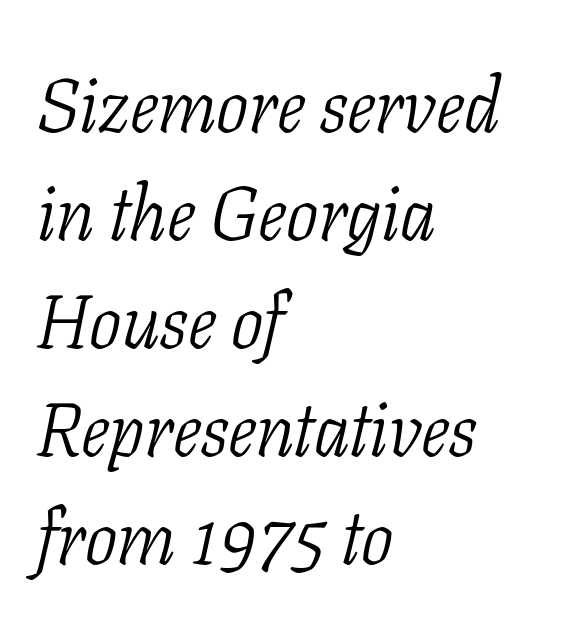
{"serif": "yes", "italic": "yes", "lean": "right", "slant_degrees": 11, "bold": "no", "weight": "light", "width": "condensed", "stroke_contrast": "low", "x_height": "medium", "monospaced": "no", "underline": "no", "align": "left", "line_spacing": "normal", "line_spacing_ratio": 1.42, "letter_spacing": "normal", "letter_spacing_em": 0.0, "glyph_px": 76}
